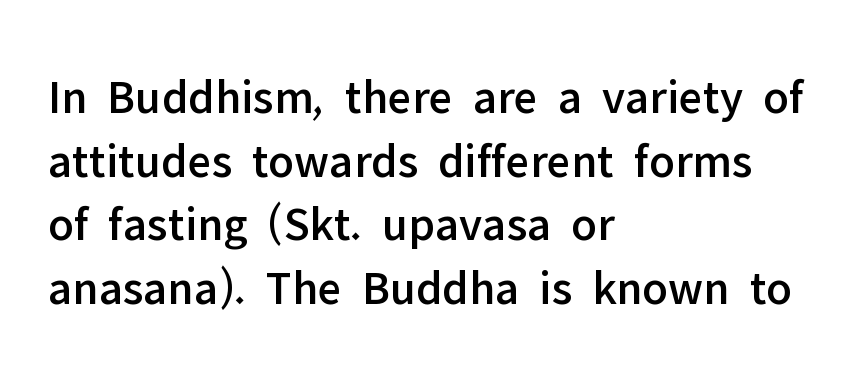
Q: Is the text italic (slanted)? A: No, it is upright.
Q: Is the typeface a serif or a sans-serif typeface? A: Sans-serif.
Q: Is the text underlined? A: No.
Q: How is the paragraph aligned? A: Left-aligned.
Q: Is the spacing between letters normal or unusually wide? A: Normal.
Q: Is the spacing between lines tight, normal or loose? A: Normal.
Q: Width (condensed, normal, or wide)? A: Normal.
Q: Stroke contrast? A: Low.
Q: x-height? A: Medium.
Q: Monospaced? A: No.
